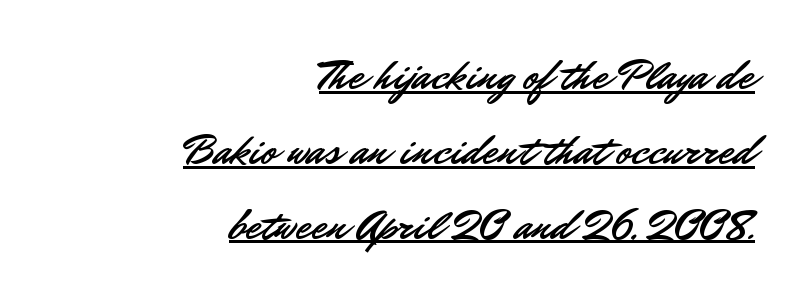
The image shows 44 px sans-serif type; set right-aligned, normal line spacing (1.7x), normal letter spacing, underlined; low stroke contrast and a small x-height.
